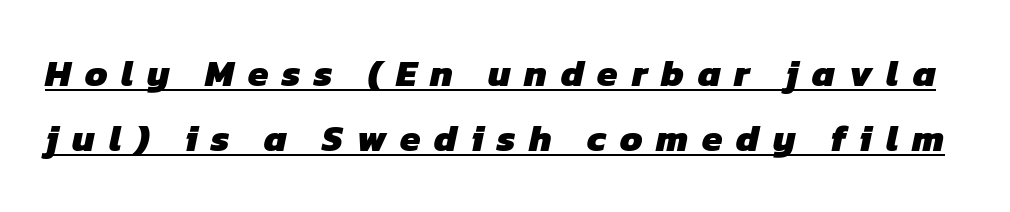
The sample has been set heavy, in full bold. The letters are spread apart with noticeably loose tracking. Looks like regular typesetting: each glyph gets only the width it needs. The passage shown is underscored from start to finish. No feet cap the strokes, marking this as sans-serif type.
